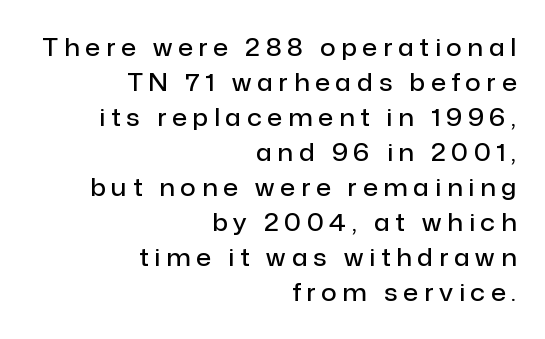
{"italic": "no", "bold": "semi", "underline": "no", "align": "right", "line_spacing": "normal", "line_spacing_ratio": 1.46, "letter_spacing": "wide", "letter_spacing_em": 0.25, "glyph_px": 24}
